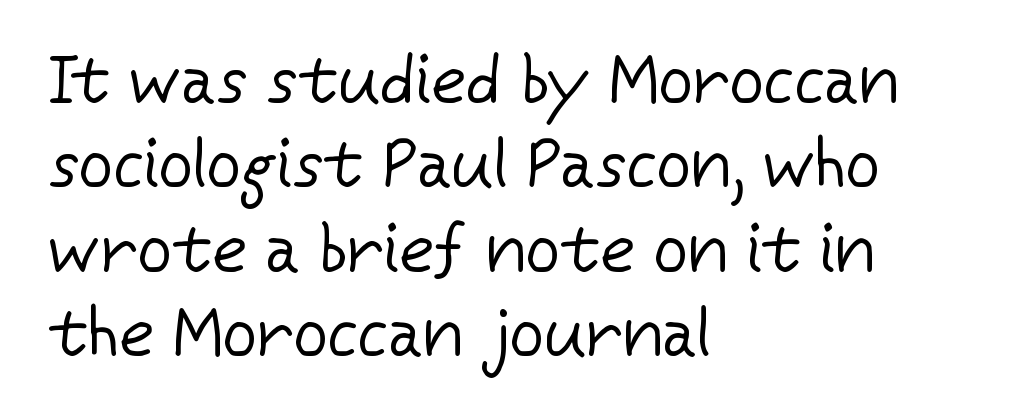
{"serif": "no", "italic": "no", "bold": "no", "weight": "regular", "width": "normal", "stroke_contrast": "low", "x_height": "medium", "monospaced": "no", "underline": "no", "align": "left", "line_spacing_ratio": 1.24, "letter_spacing": "normal", "letter_spacing_em": 0.0, "glyph_px": 68}
